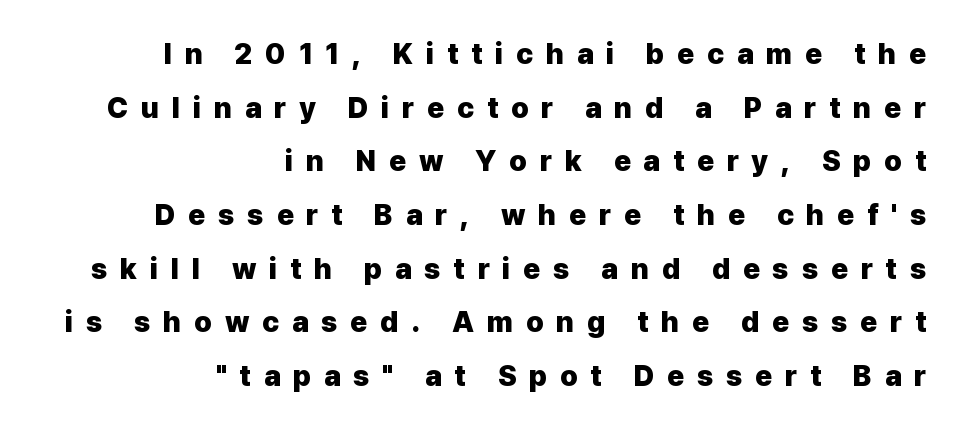
The image shows 29 px heavy sans-serif type, upright; set right-aligned, line spacing 1.85x, unusually wide letter spacing (+0.44 em), not underlined; low stroke contrast and a medium x-height.
